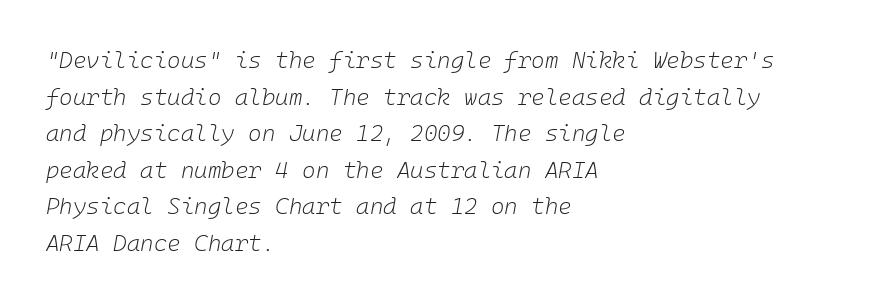
The image shows 23 px text type, italic (leaning right); set left-aligned, normal line spacing (1.59x), normal letter spacing, not underlined.
